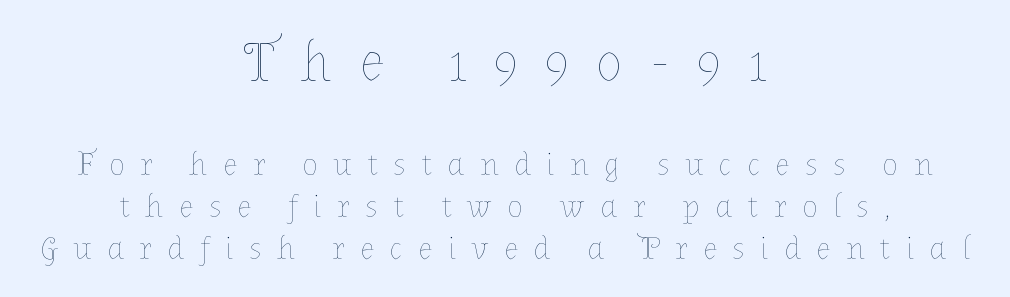
Underline: absent. Spacing verdict: proportional, widths tailored to each character. A light-to-regular cut is what we see here. Block one is the big one; block two sits smaller underneath. Compared with typical body copy, the letter spacing here is much looser. The type sits square on the baseline with zero lean.
